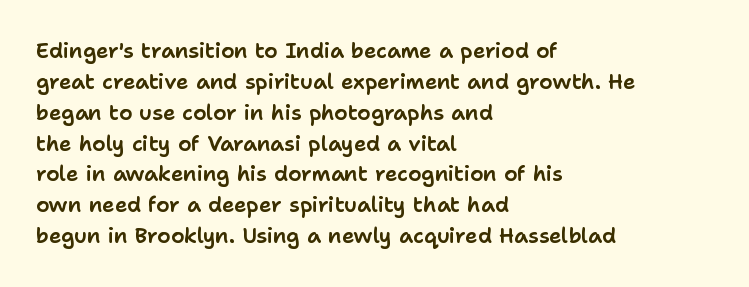
Q: Is the text italic (slanted)? A: No, it is upright.
Q: Is the text underlined? A: No.
Q: How is the paragraph aligned? A: Left-aligned.
Q: Is the spacing between letters normal or unusually wide? A: Normal.
Q: Is the spacing between lines tight, normal or loose? A: Normal.
